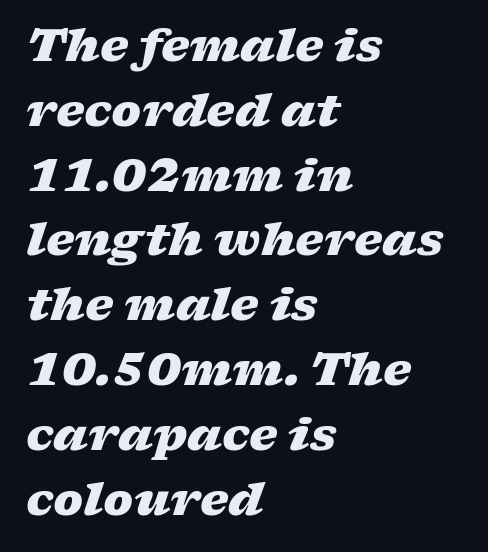
Q: Is the text bold? A: Yes.
Q: Is the text italic (slanted)? A: Yes, it leans right by about 17 degrees.
Q: Is the text underlined? A: No.
Q: How is the paragraph aligned? A: Left-aligned.
Q: Is the spacing between letters normal or unusually wide? A: Normal.
Q: Is the spacing between lines tight, normal or loose? A: Normal.
Q: Width (condensed, normal, or wide)? A: Wide.
Q: Stroke contrast? A: Low.
Q: x-height? A: Medium.
Q: Monospaced? A: No.
